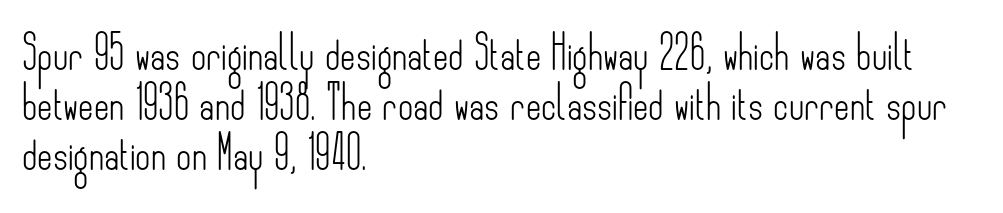
The image shows 33 px light, condensed sans-serif type, upright; set left-aligned, normal line spacing (1.52x), normal letter spacing, not underlined; low stroke contrast and a small x-height.
